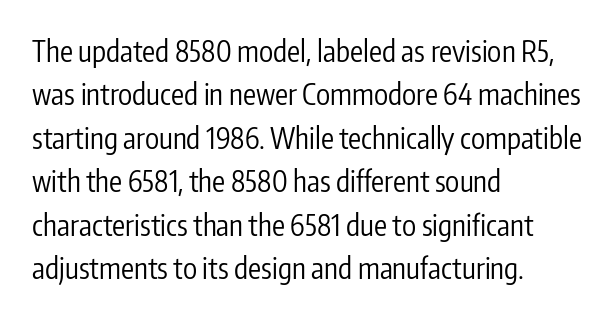
The image shows 29 px regular-weight, condensed sans-serif type, upright; set left-aligned, normal line spacing (1.5x), normal letter spacing, not underlined; low stroke contrast and a medium x-height.
